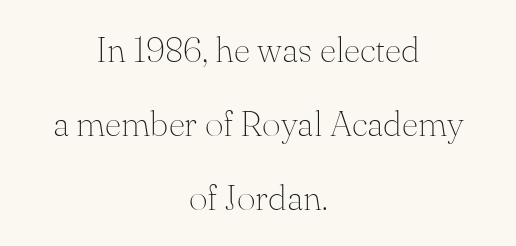
{"serif": "yes", "italic": "no", "bold": "no", "weight": "thin", "width": "normal", "stroke_contrast": "medium", "x_height": "small", "monospaced": "no", "underline": "no", "align": "center", "line_spacing": "loose", "line_spacing_ratio": 2.05, "letter_spacing": "normal", "letter_spacing_em": 0.0, "glyph_px": 36}
